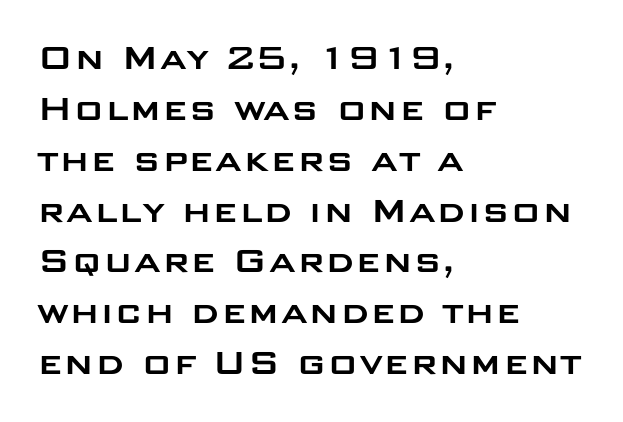
Q: Is the text italic (slanted)? A: No, it is upright.
Q: Is the typeface a serif or a sans-serif typeface? A: Sans-serif.
Q: Is the text underlined? A: No.
Q: How is the paragraph aligned? A: Left-aligned.
Q: Is the spacing between letters normal or unusually wide? A: Normal.
Q: Width (condensed, normal, or wide)? A: Wide.
Q: Stroke contrast? A: Low.
Q: x-height? A: Large.
Q: Monospaced? A: No.
